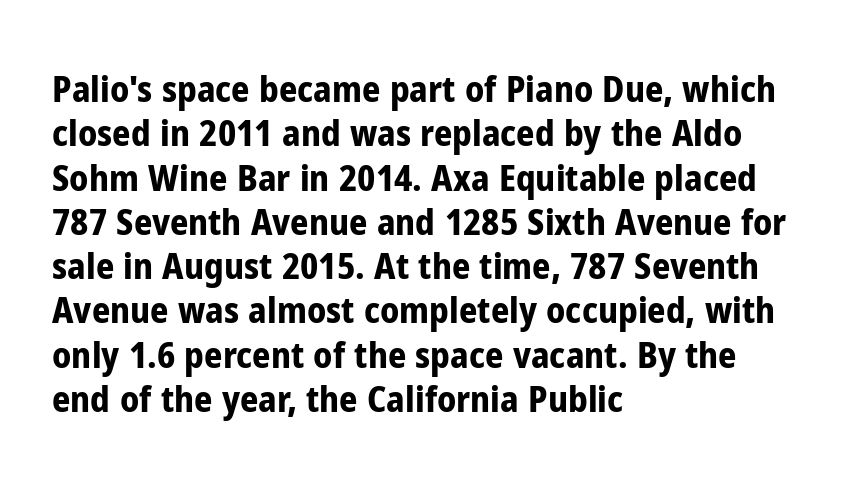
The image shows 36 px bold, condensed sans-serif type, upright; set left-aligned, line spacing 1.23x, normal letter spacing, not underlined; low stroke contrast and a medium x-height.
